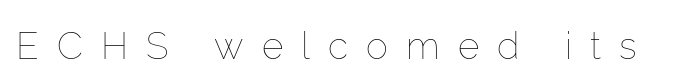
The image shows 37 px thin type, upright; set unusually wide letter spacing (+0.49 em), not underlined; low stroke contrast and a medium x-height.
